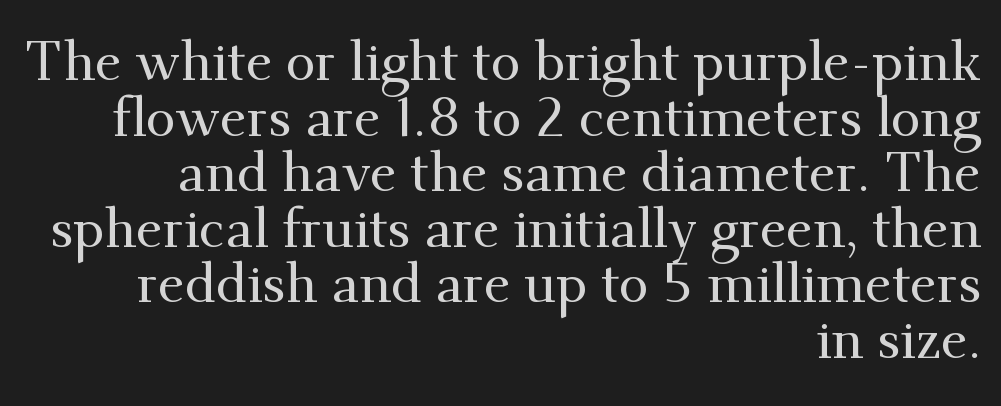
The image shows 54 px serif type, upright; set right-aligned, tight line spacing (1.03x), normal letter spacing, not underlined; medium stroke contrast and a small x-height.
